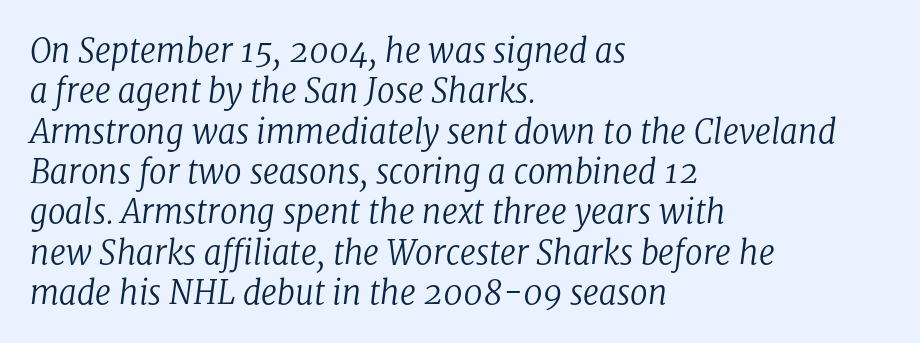
The image shows 32 px regular-weight serif type, italic (leaning right); set left-aligned, normal line spacing (1.26x), normal letter spacing, not underlined; low stroke contrast and a medium x-height.
